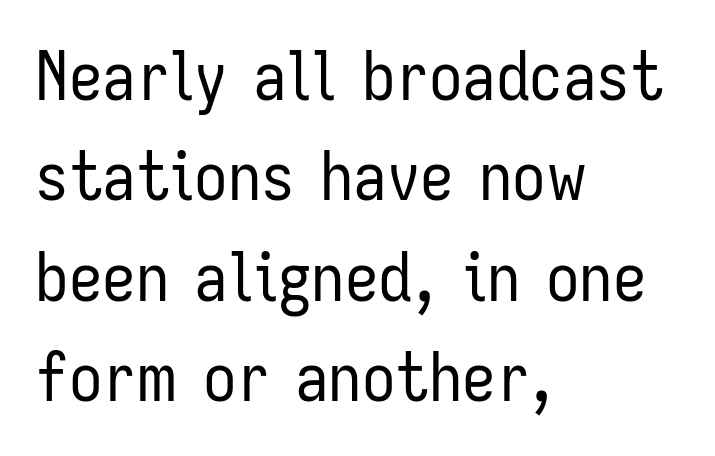
Q: Is the text bold? A: No.
Q: Is the text italic (slanted)? A: No, it is upright.
Q: Is the typeface a serif or a sans-serif typeface? A: Sans-serif.
Q: Is the text underlined? A: No.
Q: How is the paragraph aligned? A: Left-aligned.
Q: Is the spacing between letters normal or unusually wide? A: Normal.
Q: Is the spacing between lines tight, normal or loose? A: Normal.
Q: Width (condensed, normal, or wide)? A: Condensed.
Q: Stroke contrast? A: Low.
Q: x-height? A: Medium.
Q: Monospaced? A: No.
